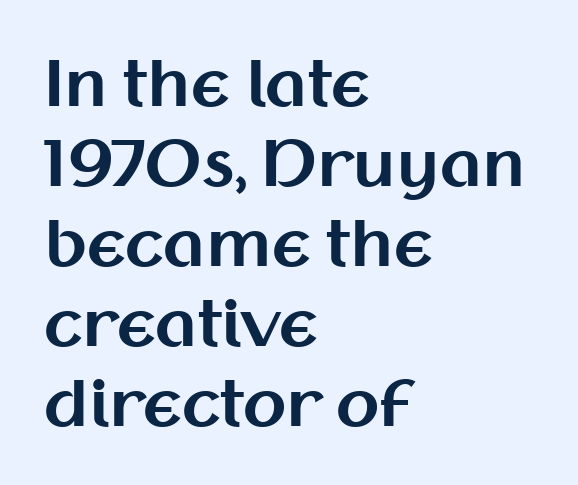
Caption: standard tracking, unaltered. Heavy, bold letterforms. This is sans-serif lettering, the kind often seen on screens and signage. This is the regular roman posture of the typeface. The designer left line spacing at the default.
